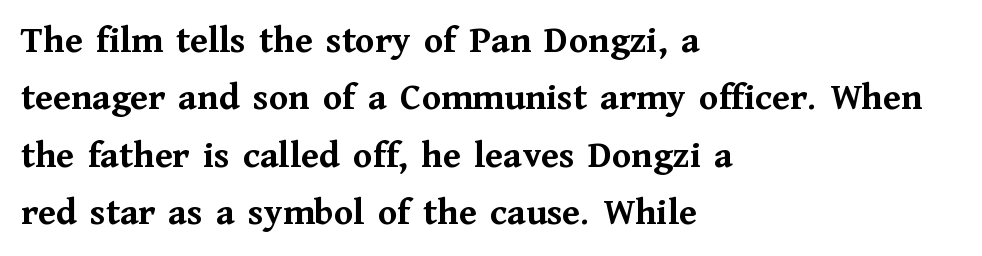
The image shows 39 px semibold serif type, upright; set left-aligned, normal line spacing (1.47x), normal letter spacing, not underlined; medium stroke contrast and a medium x-height.
